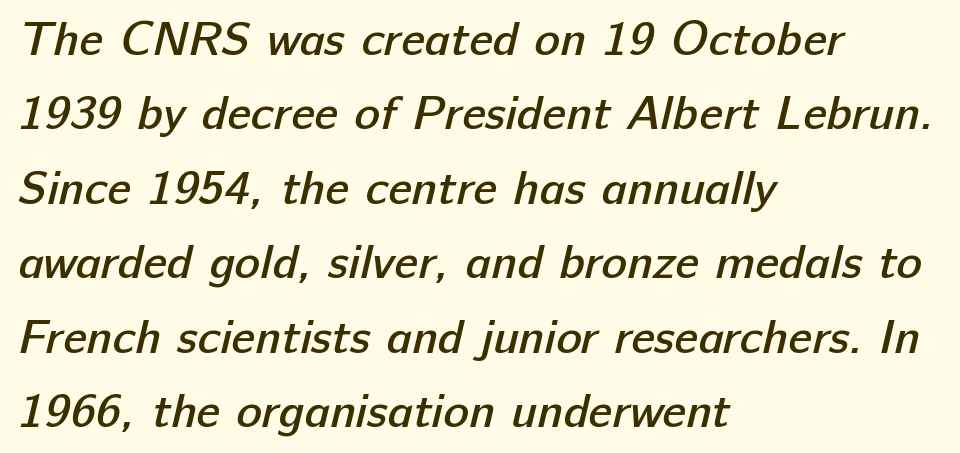
Students, this is semibold: more ink than regular, less than bold. The letters carry no serifs — their stems end cleanly without finishing strokes. Alignment: flush left. Rule under the text: the space is simply empty. The block of text has a typical density, with ordinary space between rows. You could not count columns in this text — the font is proportionally spaced.
